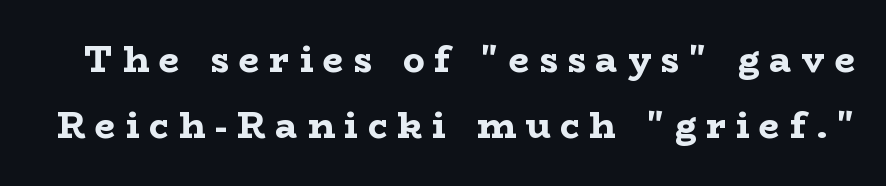
The image shows 36 px bold, wide serif type, upright; set line spacing 1.84x, unusually wide letter spacing (+0.28 em), not underlined; low stroke contrast and a medium x-height.
